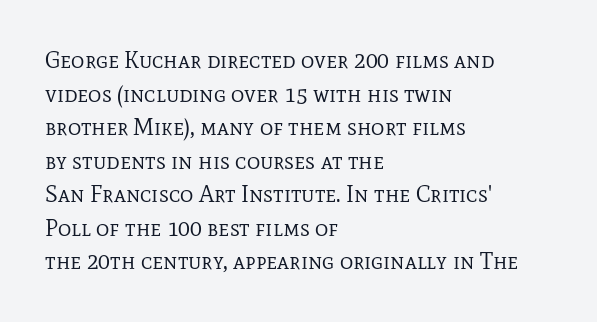
What stands out about the letter spacing? Nothing — it is the standard amount. Type without underlining. You can tell it's not italic because the verticals are truly vertical. Is there much room between lines? A standard amount, neither cramped nor airy.
